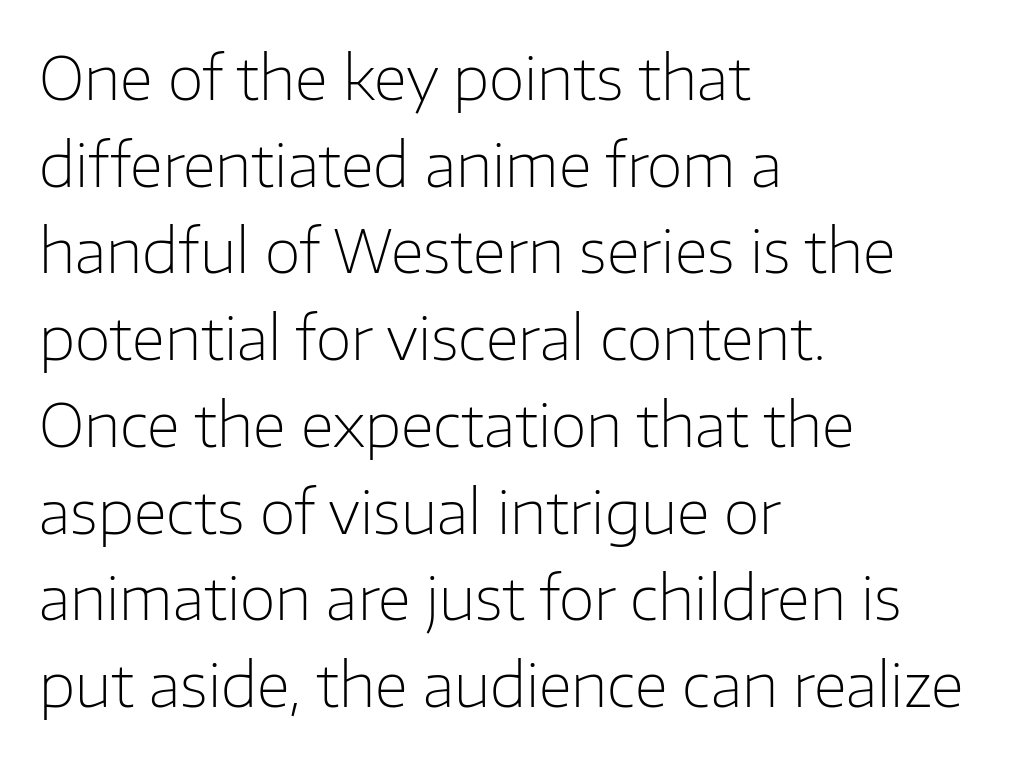
{"serif": "no", "italic": "no", "bold": "no", "weight": "light", "width": "normal", "stroke_contrast": "low", "x_height": "medium", "monospaced": "no", "underline": "no", "align": "left", "line_spacing": "normal", "line_spacing_ratio": 1.47, "letter_spacing": "normal", "letter_spacing_em": 0.0, "glyph_px": 59}
